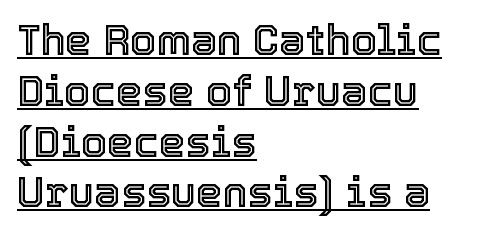
{"italic": "no", "width": "normal", "x_height": "medium", "monospaced": "no", "underline": "yes", "align": "left", "line_spacing_ratio": 1.21, "letter_spacing": "normal", "letter_spacing_em": 0.0, "glyph_px": 42}
